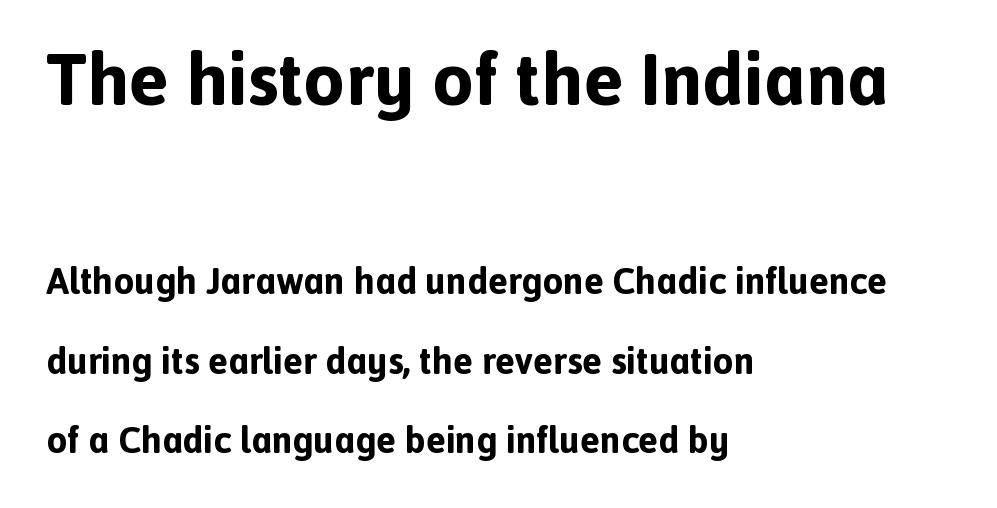
The image shows 74 px bold sans-serif type, upright; set left-aligned, loose line spacing (2.15x), normal letter spacing, not underlined; the first (top) block is 2.0x larger; a medium x-height.
